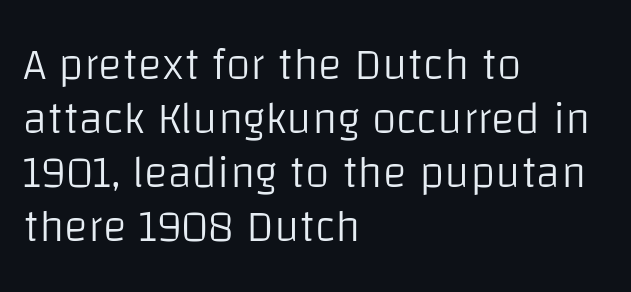
{"serif": "no", "italic": "no", "bold": "no", "weight": "light", "width": "normal", "stroke_contrast": "low", "x_height": "large", "monospaced": "no", "underline": "no", "align": "left", "line_spacing_ratio": 1.2, "letter_spacing": "normal", "letter_spacing_em": 0.0, "glyph_px": 45}
